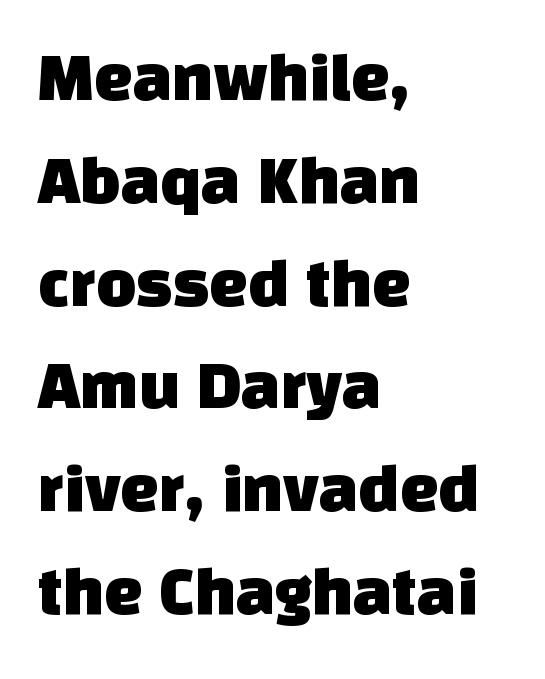
Q: Is the typeface a serif or a sans-serif typeface? A: Sans-serif.
Q: Is the text underlined? A: No.
Q: How is the paragraph aligned? A: Left-aligned.
Q: Is the spacing between letters normal or unusually wide? A: Normal.
Q: Is the spacing between lines tight, normal or loose? A: Normal.
Q: Width (condensed, normal, or wide)? A: Normal.
Q: Stroke contrast? A: Low.
Q: x-height? A: Large.
Q: Monospaced? A: No.
